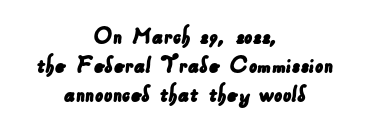
The image shows 26 px text type; set centered, tight line spacing (1.12x), normal letter spacing, not underlined.
